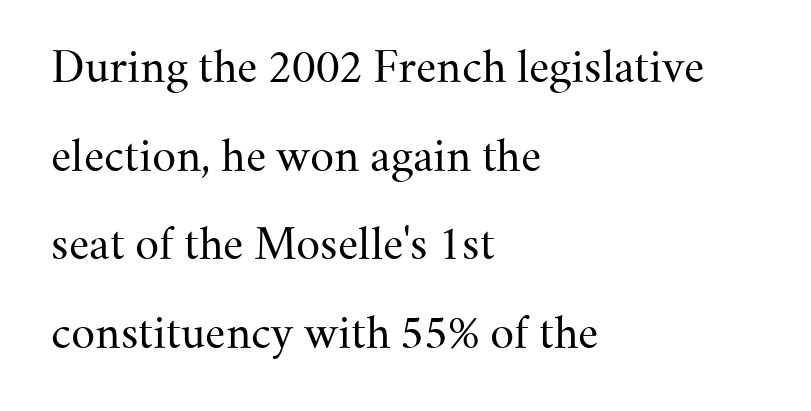
{"serif": "yes", "italic": "no", "bold": "no", "weight": "regular", "width": "normal", "stroke_contrast": "medium", "x_height": "small", "monospaced": "no", "underline": "no", "align": "left", "line_spacing": "loose", "line_spacing_ratio": 2.11, "letter_spacing": "normal", "letter_spacing_em": 0.0, "glyph_px": 42}
